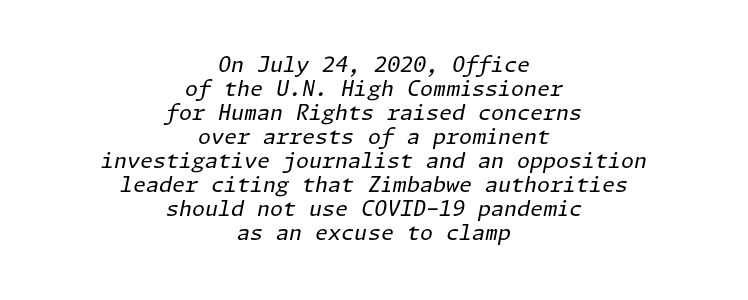
The image shows 21 px text type, italic (leaning right); set centered, tight line spacing (1.14x), normal letter spacing, not underlined.
